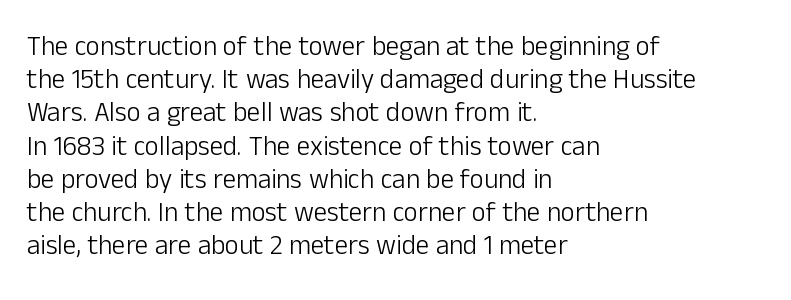
The image shows 27 px text type, upright; set left-aligned, line spacing 1.23x, normal letter spacing, not underlined.
